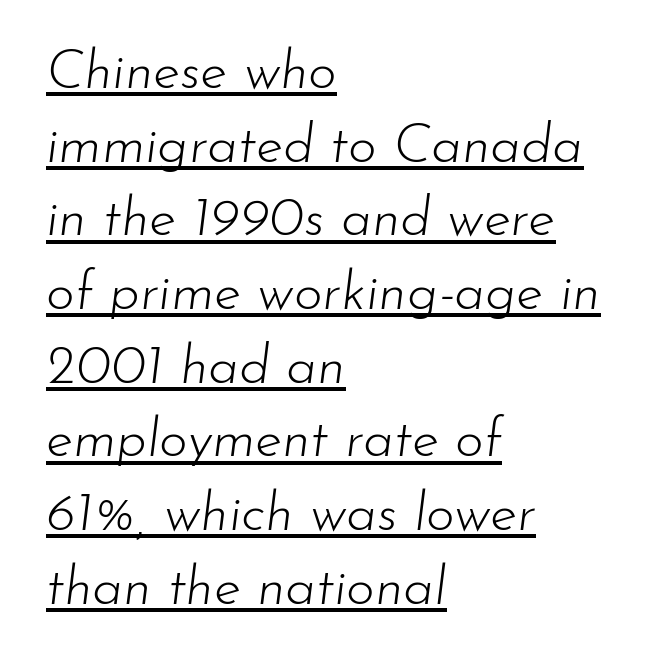
The image shows 55 px light type, italic (leaning right); set left-aligned, normal line spacing (1.34x), normal letter spacing, underlined; low stroke contrast and a small x-height.
